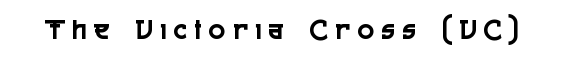
Q: Is the text italic (slanted)? A: No, it is upright.
Q: Is the typeface a serif or a sans-serif typeface? A: Sans-serif.
Q: Is the text underlined? A: No.
Q: Is the spacing between letters normal or unusually wide? A: Unusually wide.
Q: Width (condensed, normal, or wide)? A: Condensed.
Q: x-height? A: Medium.
Q: Monospaced? A: No.
